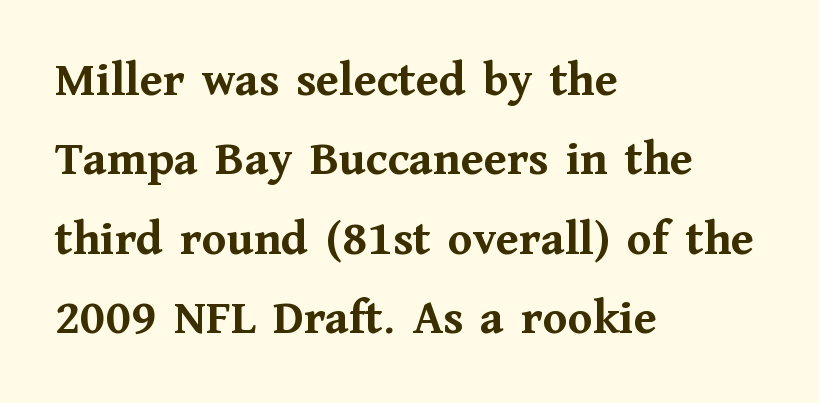
The image shows 50 px semibold serif type, upright; set left-aligned, normal line spacing (1.59x), normal letter spacing, not underlined; medium stroke contrast and a medium x-height.
